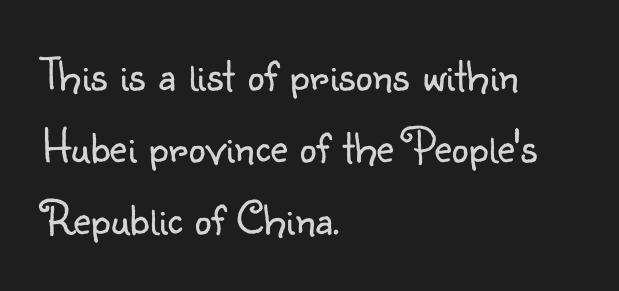
Does the type have serifs? No, each stem ends abruptly. Caption: multi-line text, flush left, ragged right. This is roman type, the default non-slanted kind. Looks like regular typesetting: each glyph gets only the width it needs. Bold? No — there's no thickening of the strokes.
